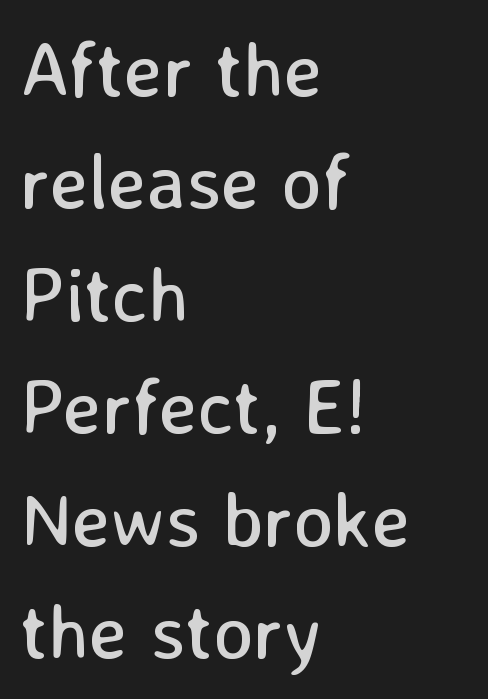
{"serif": "no", "italic": "no", "bold": "no", "weight": "regular", "width": "normal", "stroke_contrast": "low", "x_height": "medium", "monospaced": "no", "underline": "no", "align": "left", "line_spacing": "normal", "line_spacing_ratio": 1.46, "letter_spacing": "normal", "letter_spacing_em": 0.0, "glyph_px": 77}
